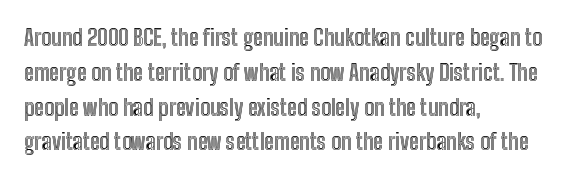
{"italic": "no", "underline": "no", "align": "left", "line_spacing": "normal", "line_spacing_ratio": 1.58, "letter_spacing": "normal", "letter_spacing_em": 0.0, "glyph_px": 22}
